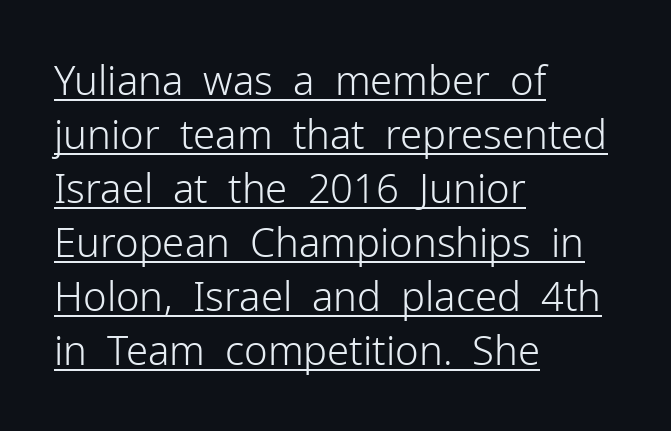
{"serif": "no", "italic": "no", "bold": "no", "weight": "light", "width": "normal", "stroke_contrast": "low", "x_height": "medium", "monospaced": "no", "underline": "yes", "align": "left", "line_spacing": "normal", "line_spacing_ratio": 1.35, "letter_spacing": "normal", "letter_spacing_em": 0.0, "glyph_px": 40}
